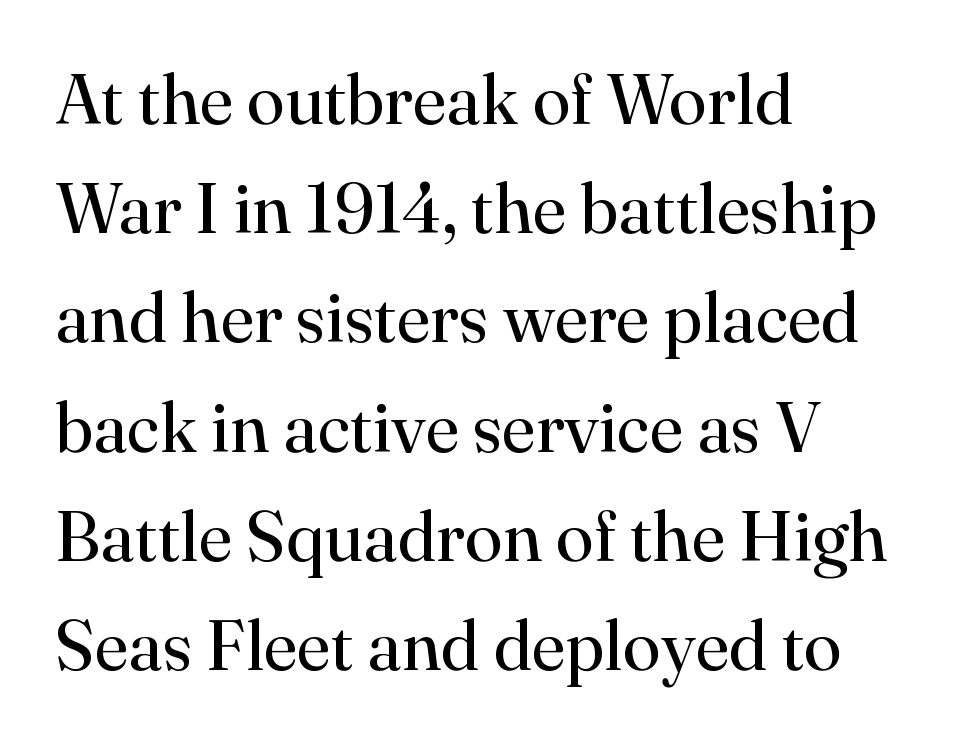
{"serif": "yes", "italic": "no", "bold": "no", "weight": "regular", "width": "normal", "stroke_contrast": "high", "x_height": "small", "monospaced": "no", "underline": "no", "align": "left", "line_spacing": "normal", "line_spacing_ratio": 1.56, "letter_spacing": "normal", "letter_spacing_em": 0.0, "glyph_px": 70}
